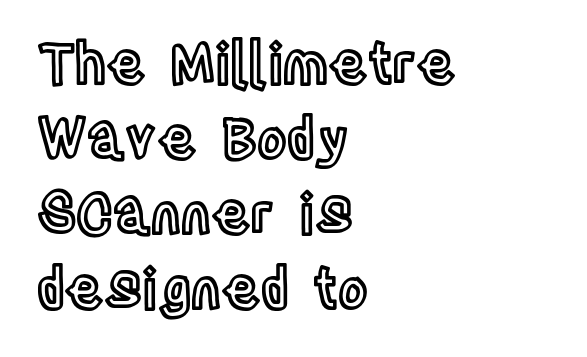
No italicization has been applied; the sample stays upright. Here the designer chose a conventional face with non-uniform glyph widths. Reading down the block, your eye returns to a fixed left position each line. This sample uses plain, unmodified letter spacing.
